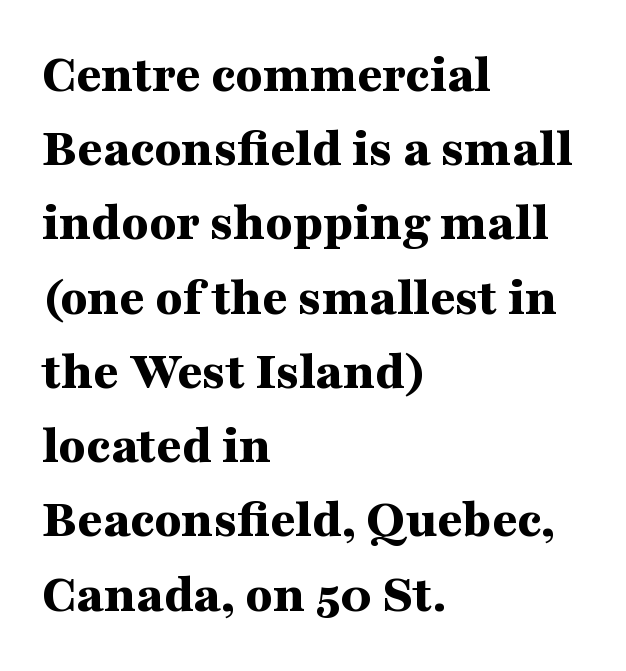
Looks like regular typesetting: each glyph gets only the width it needs. This is roman type, the default non-slanted kind. This sample uses plain, unmodified letter spacing. In terms of letterform style, serifs are clearly present.
